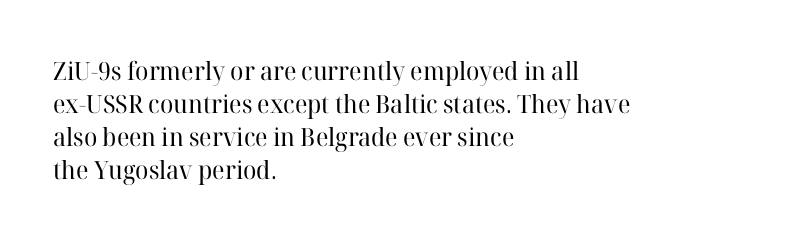
The image shows 25 px text type, upright; set left-aligned, normal line spacing (1.32x), normal letter spacing, not underlined.
